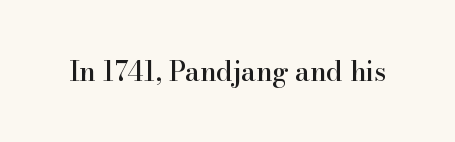
{"italic": "no", "underline": "no", "letter_spacing": "normal", "letter_spacing_em": 0.0, "glyph_px": 27}
